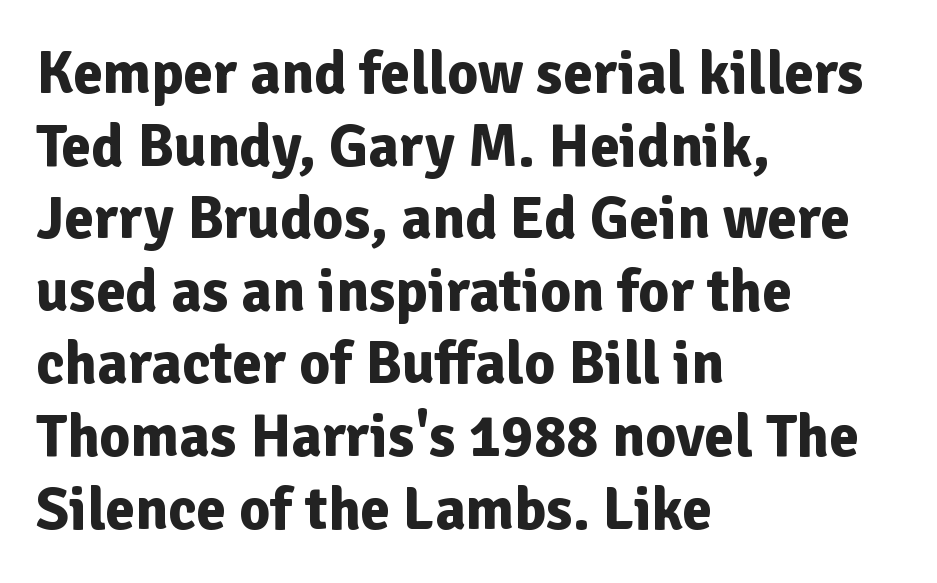
{"serif": "no", "italic": "no", "bold": "yes", "weight": "bold", "width": "normal", "stroke_contrast": "low", "x_height": "medium", "monospaced": "no", "underline": "no", "align": "left", "line_spacing_ratio": 1.21, "letter_spacing": "normal", "letter_spacing_em": 0.0, "glyph_px": 60}
